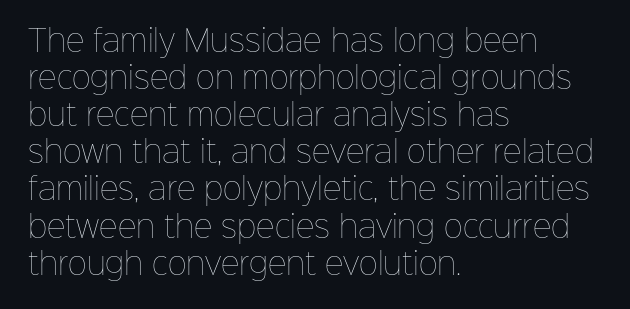
Vertical strokes here are truly vertical. No extra tracking has been applied to these lines. The weight tops out at a normal text grade. Words float on clear page, feet unadorned. This rendering uses left alignment, leaving the right contour irregular. Regular leading.
